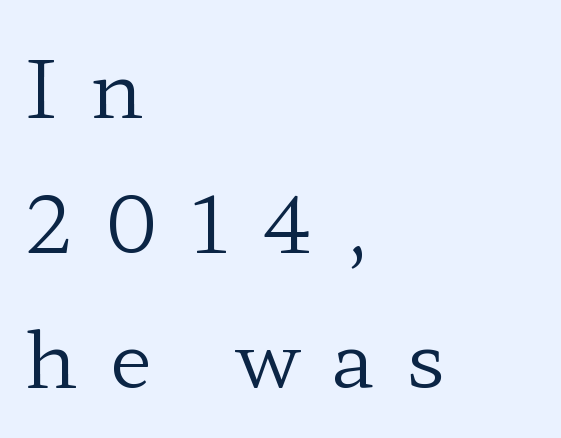
This reads as an unemphasized weight, regular at the heaviest. This rendering widens character spacing well past its baseline value. These lines stack with their left ends in a neat column. It's the straight-up-and-down kind of type. The passage shown is typeset with a serif family. The letters advance in unequal steps, a hallmark of proportional type.
